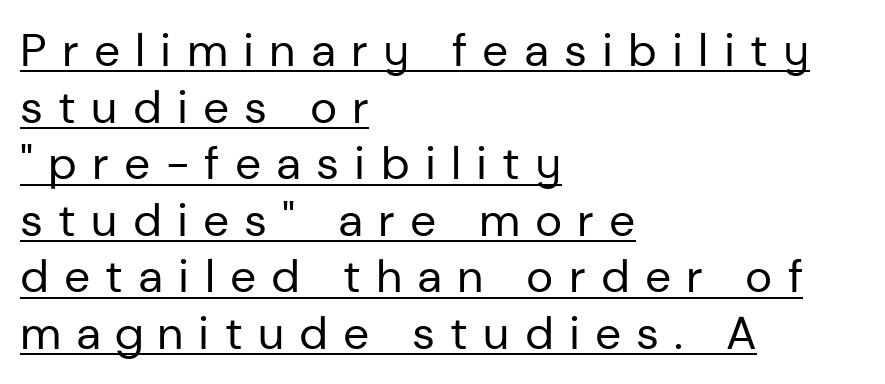
The image shows 46 px regular-weight sans-serif type, upright; set left-aligned, line spacing 1.23x, unusually wide letter spacing (+0.33 em), underlined; low stroke contrast and a medium x-height.
